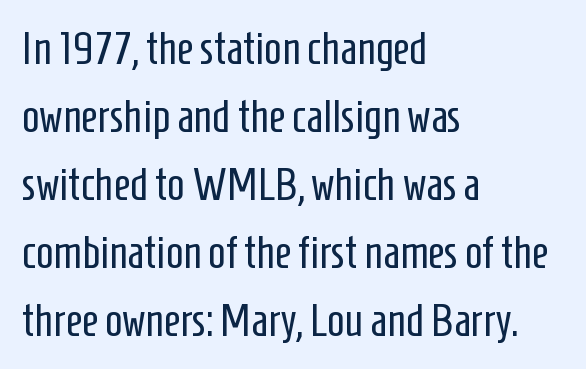
Tracking here is standard; glyphs follow each other at the usual distance. The space beneath each line is pristine and unruled. Casual observation: everything's shoved over to the left. Vertical stems look standard width or narrower in stroke. Rows of type keep a routine distance in the vertical direction.
